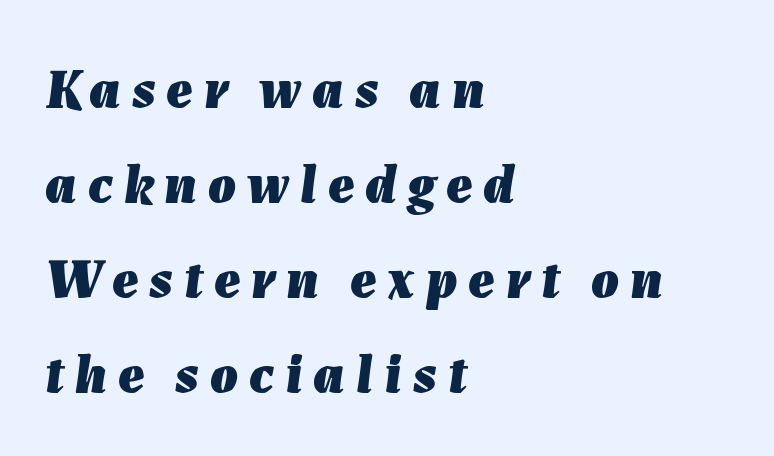
The image shows 55 px heavy type, italic (leaning right); set left-aligned, line spacing 1.73x, unusually wide letter spacing (+0.2 em), not underlined; low stroke contrast and a medium x-height.
